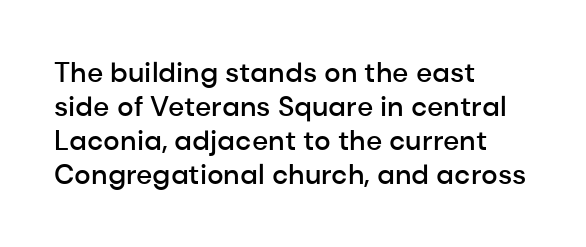
{"serif": "no", "italic": "no", "bold": "semi", "weight": "semibold", "width": "normal", "stroke_contrast": "low", "x_height": "medium", "monospaced": "no", "underline": "no", "align": "left", "line_spacing_ratio": 1.21, "letter_spacing": "normal", "letter_spacing_em": 0.0, "glyph_px": 28}
